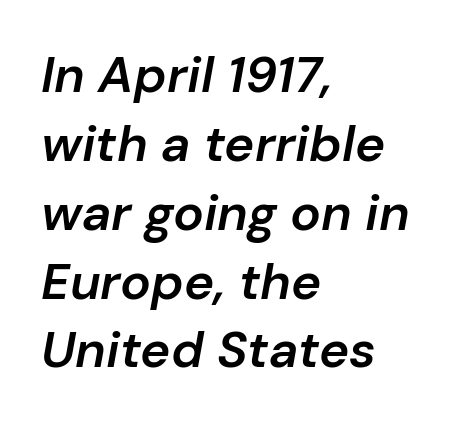
The image shows 51 px semibold type, italic (leaning right); set left-aligned, normal line spacing (1.35x), normal letter spacing, not underlined; low stroke contrast and a medium x-height.
